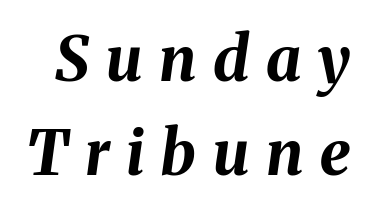
{"italic": "yes", "lean": "right", "slant_degrees": 8, "bold": "yes", "weight": "bold", "width": "normal", "stroke_contrast": "medium", "x_height": "medium", "monospaced": "no", "underline": "no", "line_spacing": "normal", "line_spacing_ratio": 1.51, "letter_spacing": "wide", "letter_spacing_em": 0.27, "glyph_px": 62}
